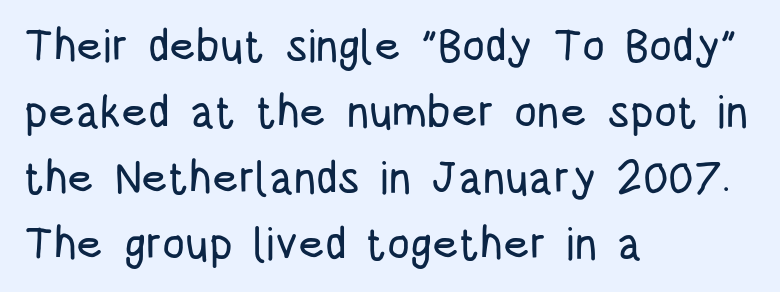
The image shows 45 px condensed sans-serif type, upright; set left-aligned, normal line spacing (1.47x), normal letter spacing, not underlined; low stroke contrast and a large x-height.
